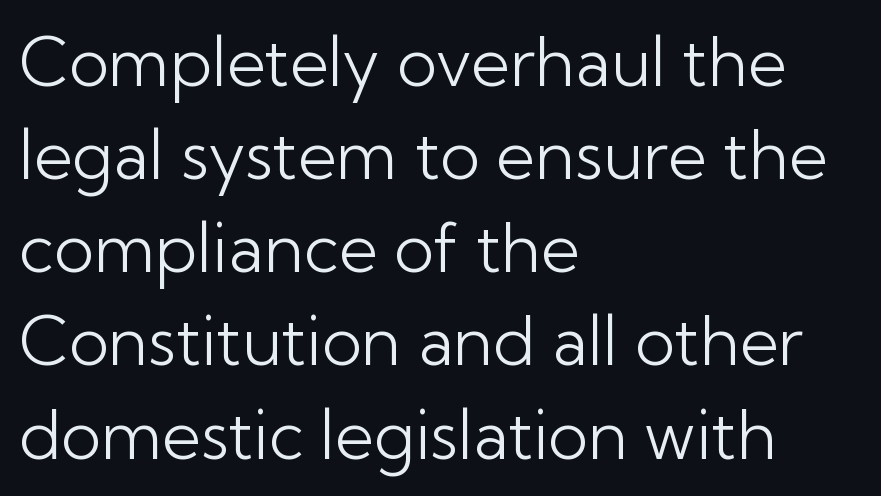
The image shows 67 px light sans-serif type, upright; set left-aligned, normal line spacing (1.39x), normal letter spacing, not underlined; low stroke contrast and a medium x-height.
